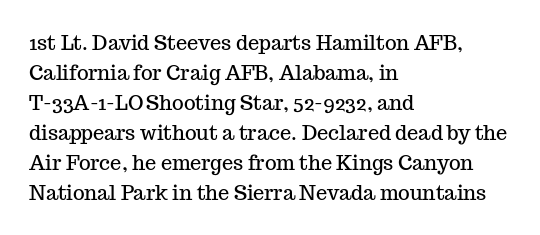
The passage shown has conventional tracking throughout. Is there much room between lines? A standard amount, neither cramped nor airy. This is the regular roman posture of the typeface. Plain, unruled lines of type. Typeset ragged right — the left edge is the straight one.
